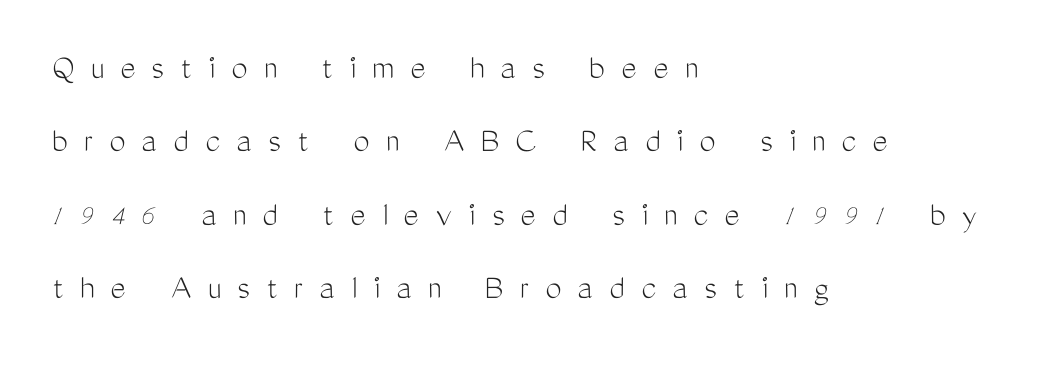
Q: Is the text bold? A: No.
Q: Is the text italic (slanted)? A: No, it is upright.
Q: Is the typeface a serif or a sans-serif typeface? A: Sans-serif.
Q: Is the text underlined? A: No.
Q: How is the paragraph aligned? A: Left-aligned.
Q: Is the spacing between letters normal or unusually wide? A: Unusually wide.
Q: Is the spacing between lines tight, normal or loose? A: Loose.
Q: Width (condensed, normal, or wide)? A: Condensed.
Q: Stroke contrast? A: Medium.
Q: x-height? A: Medium.
Q: Monospaced? A: No.
